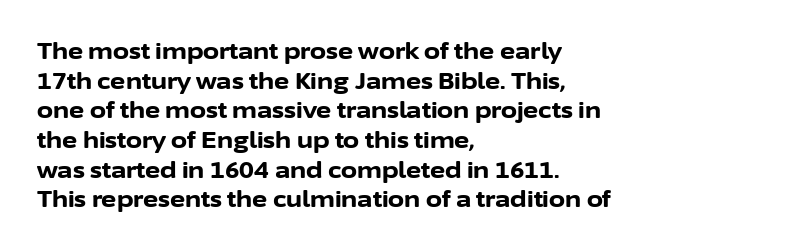
Q: Is the text bold? A: Yes.
Q: Is the text italic (slanted)? A: No, it is upright.
Q: Is the text underlined? A: No.
Q: How is the paragraph aligned? A: Left-aligned.
Q: Is the spacing between letters normal or unusually wide? A: Normal.
Q: Is the spacing between lines tight, normal or loose? A: Normal.
